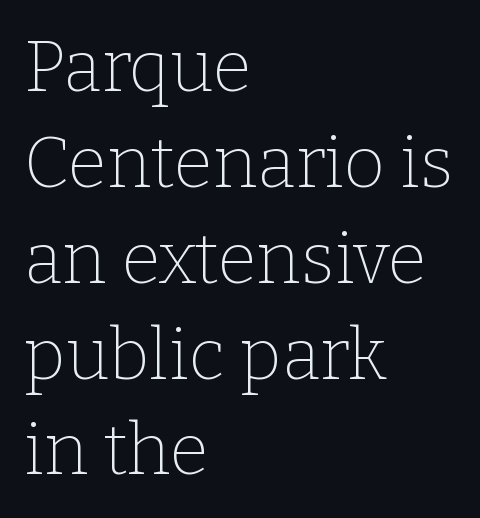
The image shows 71 px thin serif type, upright; set left-aligned, normal line spacing (1.35x), normal letter spacing, not underlined; low stroke contrast and a medium x-height.
